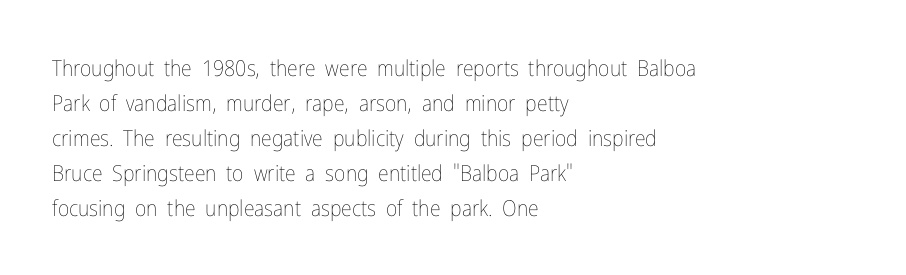
{"italic": "no", "bold": "no", "underline": "no", "align": "left", "line_spacing": "normal", "line_spacing_ratio": 1.59, "letter_spacing": "normal", "letter_spacing_em": 0.0, "glyph_px": 22}
